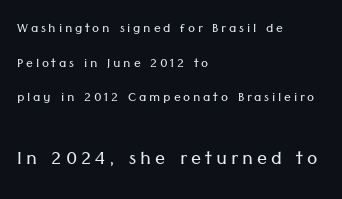
{"italic": "no", "bold": "no", "underline": "no", "align": "left", "line_spacing": "loose", "line_spacing_ratio": 2.03, "larger_block": "second", "size_ratio": 1.47, "glyph_px": 25}
